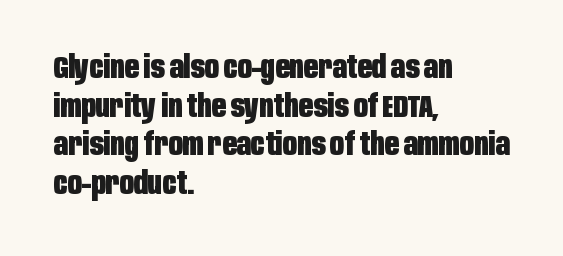
The image shows 31 px heavy, condensed sans-serif type, upright; set left-aligned, normal line spacing (1.25x), normal letter spacing, not underlined; low stroke contrast and a large x-height.
